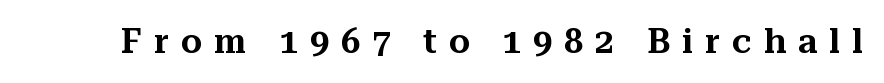
The image shows 34 px serif type, upright; set unusually wide letter spacing (+0.35 em), not underlined; medium stroke contrast and a medium x-height.
